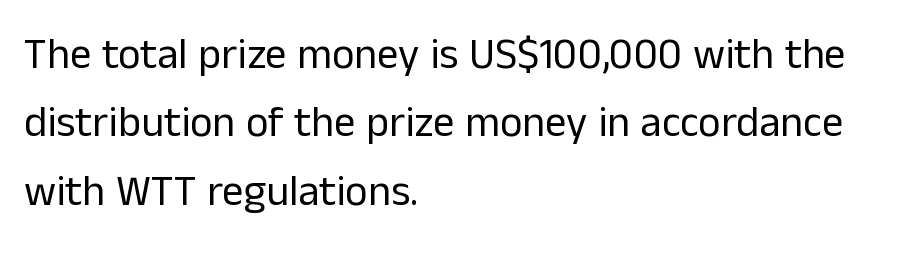
This rendering features lettering with no underline. In terms of leading, this rendering sits right in the middle. Tall strokes in this sample are plumb rather than angled. Is the block centered? No — it sits flush against the left margin.
